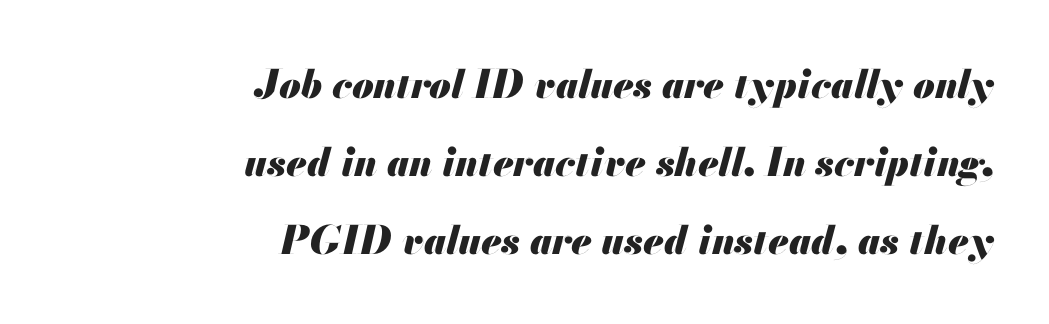
The image shows 39 px heavy type, italic (leaning right); set right-aligned, loose line spacing (2.0x), normal letter spacing, not underlined; medium stroke contrast and a small x-height.
